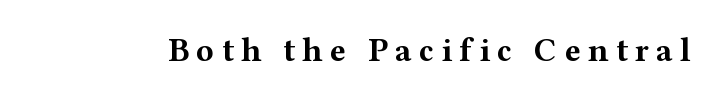
Every stem runs plumb, perpendicular to the baseline. Each letter's strokes conclude with small projecting serifs. Varying glyph widths throughout — classic text-font behaviour. The sample has been set heavy, in full bold. Quick note: underline off. The line texture is sparse and dotted thanks to wide tracking.
